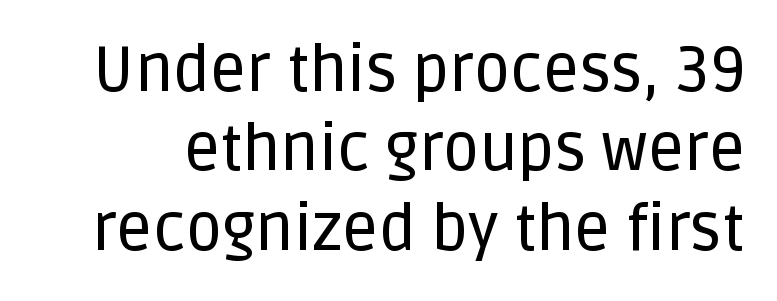
{"serif": "no", "italic": "no", "width": "normal", "stroke_contrast": "low", "x_height": "large", "monospaced": "no", "underline": "no", "line_spacing": "normal", "line_spacing_ratio": 1.26, "letter_spacing": "normal", "letter_spacing_em": 0.0, "glyph_px": 63}
